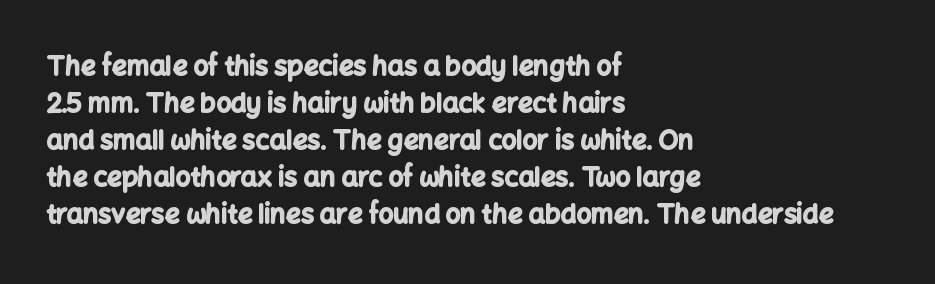
Q: Is the text bold? A: Yes.
Q: Is the text italic (slanted)? A: No, it is upright.
Q: Is the text underlined? A: No.
Q: How is the paragraph aligned? A: Left-aligned.
Q: Is the spacing between letters normal or unusually wide? A: Normal.
Q: Is the spacing between lines tight, normal or loose? A: Normal.
